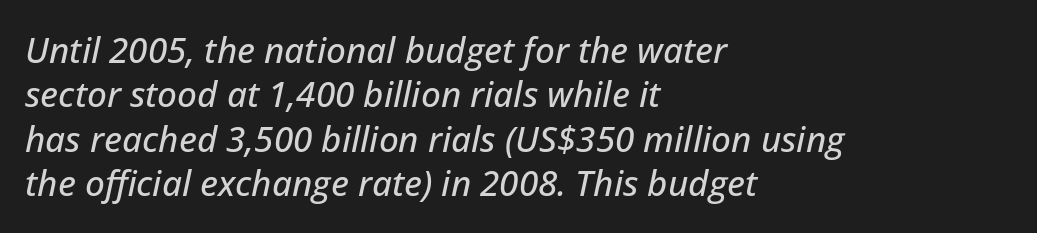
{"italic": "yes", "lean": "right", "slant_degrees": 12, "width": "normal", "stroke_contrast": "low", "x_height": "medium", "monospaced": "no", "underline": "no", "align": "left", "line_spacing": "normal", "line_spacing_ratio": 1.27, "letter_spacing": "normal", "letter_spacing_em": 0.0, "glyph_px": 35}
